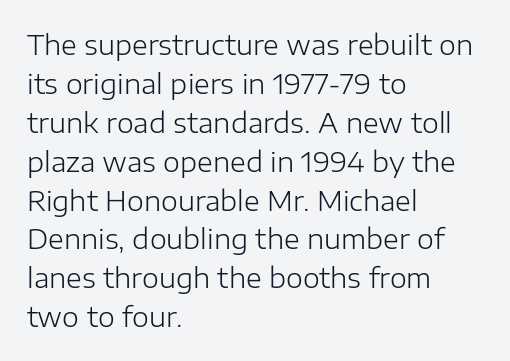
Q: Is the text bold? A: No.
Q: Is the text italic (slanted)? A: No, it is upright.
Q: Is the text underlined? A: No.
Q: How is the paragraph aligned? A: Left-aligned.
Q: Is the spacing between letters normal or unusually wide? A: Normal.
Q: Is the spacing between lines tight, normal or loose? A: Normal.
